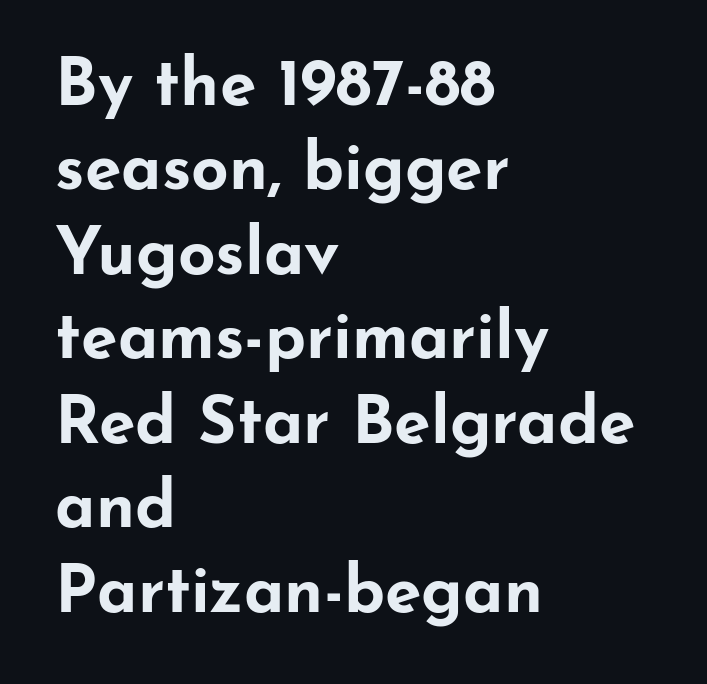
Beneath every word, the page is bare. Line starts are locked; line ends wander. Vertical strokes here are truly vertical. You'd pick this weight for a headline — it's a proper bold. Look at the tracking — it's just the regular setting, nothing added. This is sans-serif lettering, the kind often seen on screens and signage.
